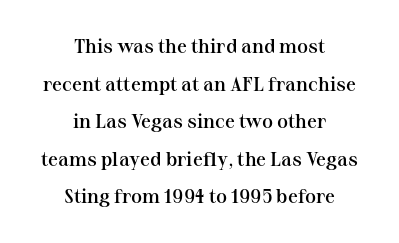
The image shows 20 px text type, upright; set centered, line spacing 1.88x, normal letter spacing, not underlined.
